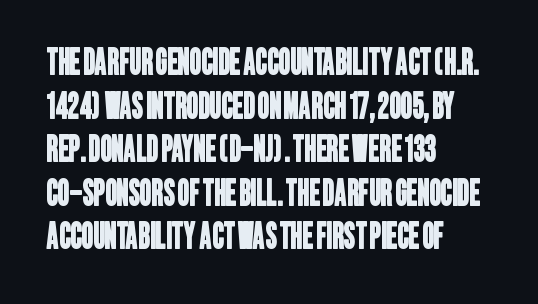
The image shows 36 px condensed sans-serif type; set left-aligned, line spacing 1.21x, normal letter spacing, not underlined; low stroke contrast and a large x-height.
